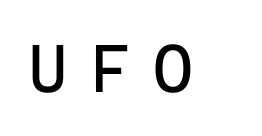
The image shows 68 px regular-weight sans-serif type, upright, monospaced; set unusually wide letter spacing (+0.33 em), not underlined; low stroke contrast and a medium x-height.
